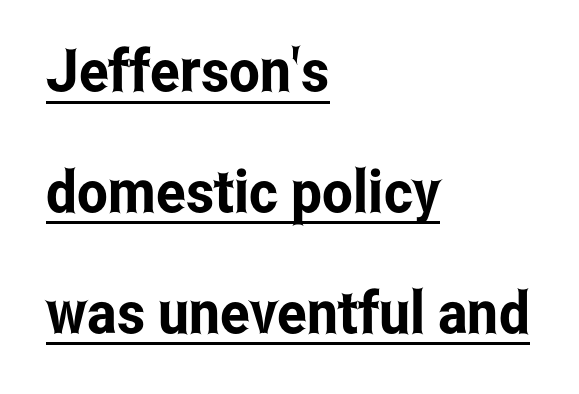
This block would shrink considerably if given ordinary leading; it's expanded now. Nope, not italic — everything's standing straight. In terms of letterform style, serifs are entirely absent. The rendering uses natural spacing where letterforms have individual widths.
